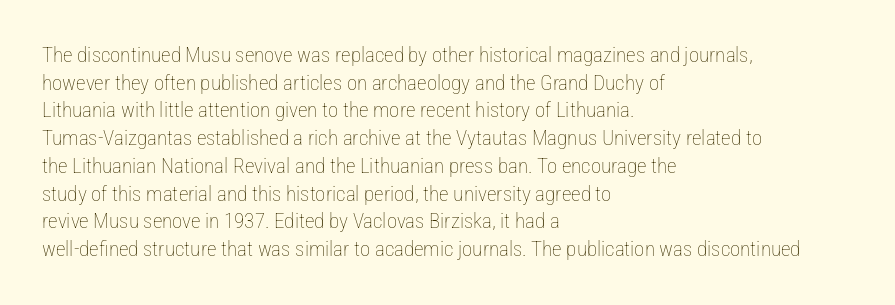
Every stem runs plumb, perpendicular to the baseline. Leftover space on each line is placed entirely after the last word. Check the space under the baseline: it is left empty. This reads as an unemphasized weight, regular at the heaviest. Caption: standard tracking, unaltered.
